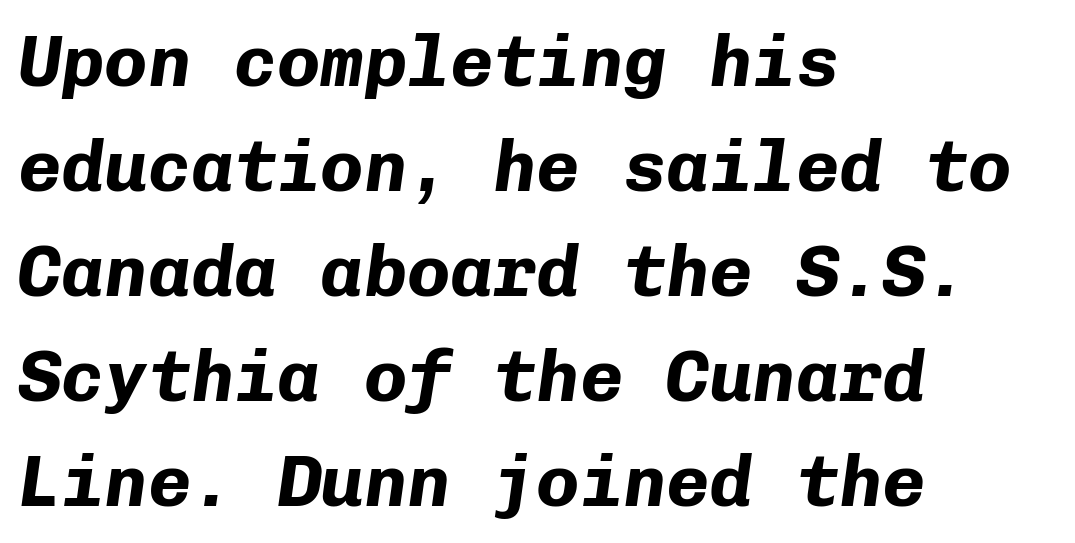
The image shows 72 px bold type, italic (leaning right), monospaced; set left-aligned, normal line spacing (1.46x), normal letter spacing, not underlined; low stroke contrast and a medium x-height.
